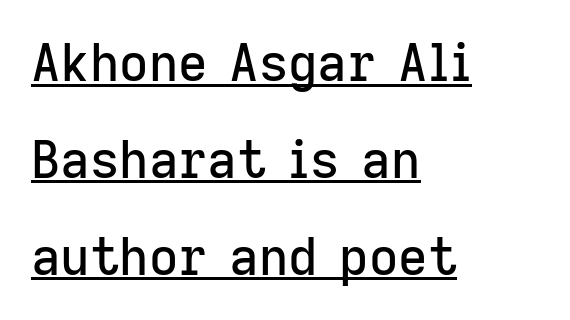
{"serif": "no", "italic": "no", "width": "normal", "stroke_contrast": "low", "x_height": "medium", "monospaced": "no", "underline": "yes", "align": "left", "line_spacing": "loose", "line_spacing_ratio": 1.9, "letter_spacing": "normal", "letter_spacing_em": 0.0, "glyph_px": 51}
